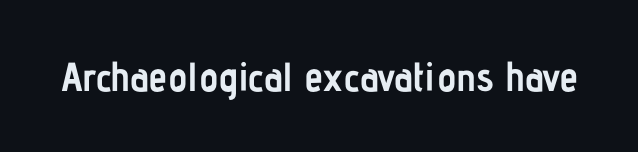
The image shows 41 px semibold, condensed sans-serif type, upright; set normal letter spacing, not underlined; low stroke contrast and a medium x-height.
